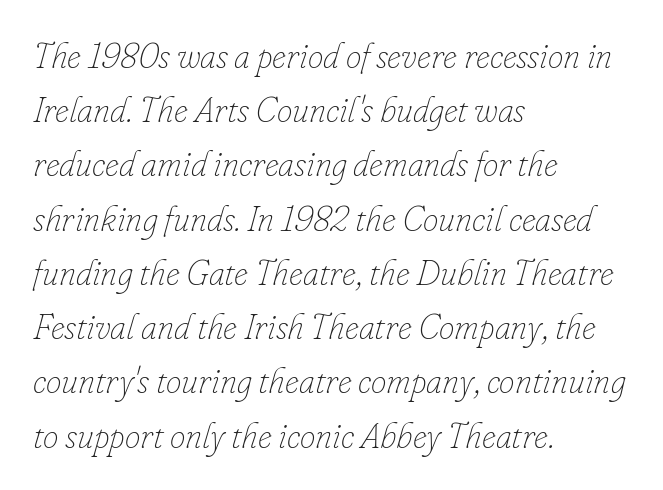
The image shows 35 px thin type, italic (leaning right); set left-aligned, normal line spacing (1.55x), normal letter spacing, not underlined; low stroke contrast and a small x-height.
